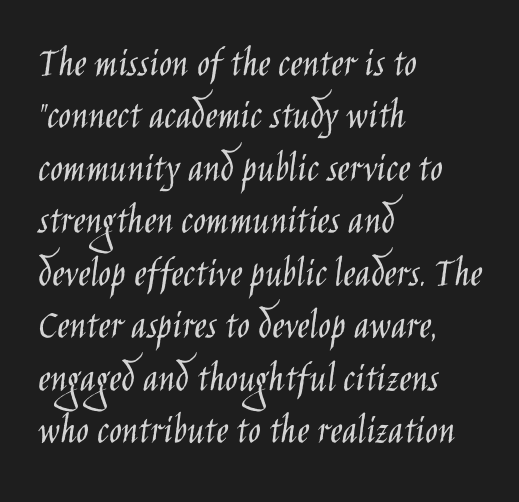
Here the glyphs are tracked normally, forming tight word shapes. Here the designer chose a conventional face with non-uniform glyph widths. Glance below the letters and you will spot only blank space. The characters are drawn with everyday or finer stroke widths.
